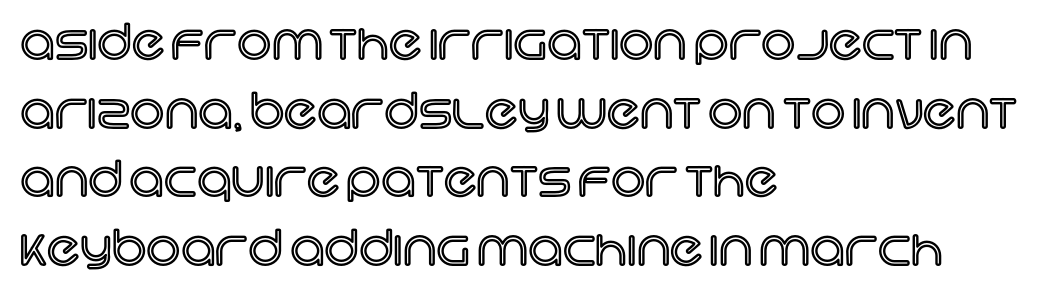
The gaps between neighbouring characters are ordinary and unremarkable. A typesetter would call this proportional, since set widths differ per character. Type without underlining. A roman cut, with each character standing at attention. The setting favours the left margin, as ordinary paragraphs usually do. The rows are spaced the way most documents space them.
